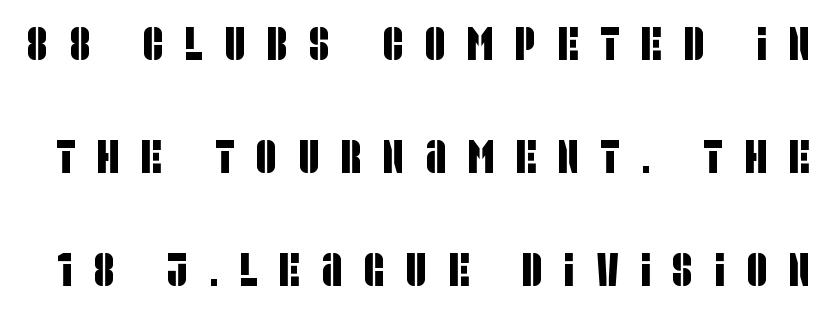
Q: Is the typeface a serif or a sans-serif typeface? A: Sans-serif.
Q: Is the text underlined? A: No.
Q: Is the spacing between letters normal or unusually wide? A: Unusually wide.
Q: Is the spacing between lines tight, normal or loose? A: Loose.
Q: Width (condensed, normal, or wide)? A: Condensed.
Q: Stroke contrast? A: Low.
Q: x-height? A: Large.
Q: Monospaced? A: No.
